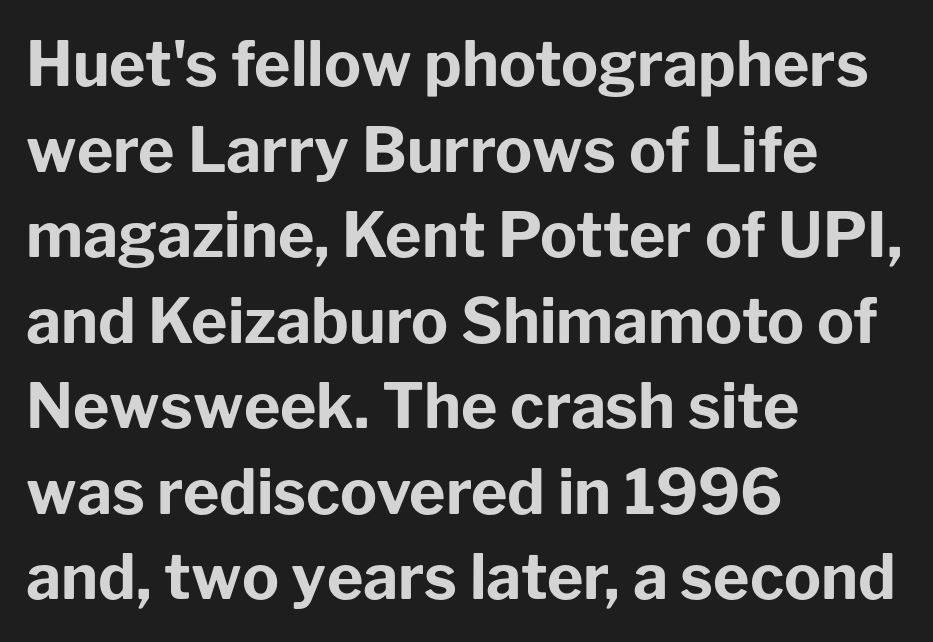
The image shows 62 px bold sans-serif type, upright; set left-aligned, normal line spacing (1.38x), normal letter spacing, not underlined; low stroke contrast and a medium x-height.
